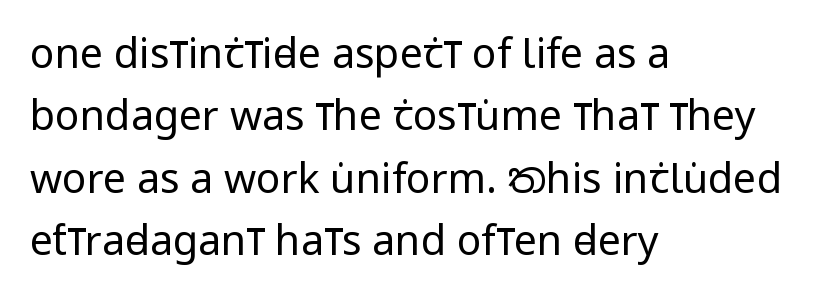
Q: Is the text bold? A: No.
Q: Is the text italic (slanted)? A: No, it is upright.
Q: Is the typeface a serif or a sans-serif typeface? A: Sans-serif.
Q: Is the text underlined? A: No.
Q: How is the paragraph aligned? A: Left-aligned.
Q: Is the spacing between letters normal or unusually wide? A: Normal.
Q: Is the spacing between lines tight, normal or loose? A: Normal.
Q: Width (condensed, normal, or wide)? A: Condensed.
Q: Stroke contrast? A: Low.
Q: x-height? A: Large.
Q: Monospaced? A: No.
